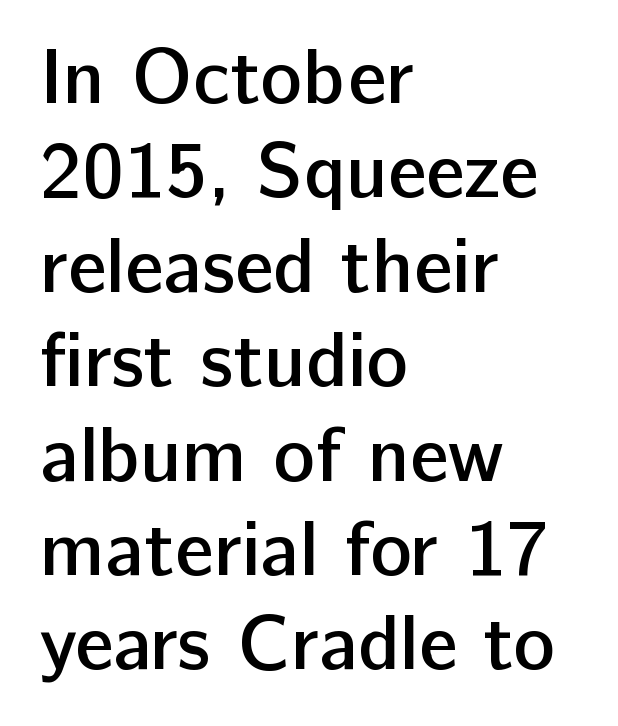
The image shows 78 px semibold sans-serif type, upright; set left-aligned, line spacing 1.21x, normal letter spacing, not underlined; low stroke contrast and a medium x-height.
